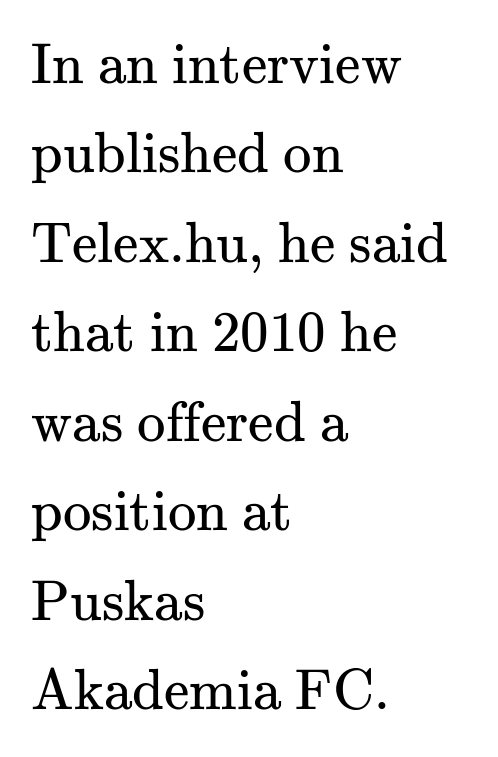
The image shows 57 px regular-weight serif type, upright; set left-aligned, normal line spacing (1.57x), normal letter spacing, not underlined; medium stroke contrast and a small x-height.
